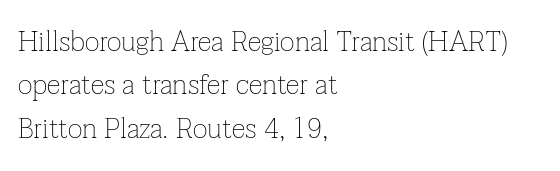
Q: Is the text bold? A: No.
Q: Is the text italic (slanted)? A: No, it is upright.
Q: Is the typeface a serif or a sans-serif typeface? A: Serif.
Q: Is the text underlined? A: No.
Q: How is the paragraph aligned? A: Left-aligned.
Q: Is the spacing between letters normal or unusually wide? A: Normal.
Q: Is the spacing between lines tight, normal or loose? A: Normal.
Q: Width (condensed, normal, or wide)? A: Normal.
Q: Stroke contrast? A: Low.
Q: x-height? A: Medium.
Q: Monospaced? A: No.
